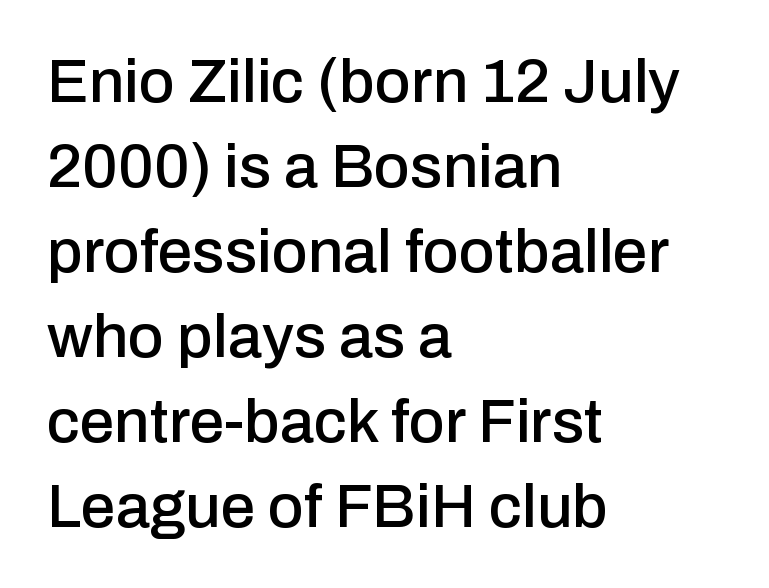
{"serif": "no", "italic": "no", "width": "normal", "stroke_contrast": "low", "x_height": "medium", "monospaced": "no", "underline": "no", "align": "left", "line_spacing": "normal", "line_spacing_ratio": 1.37, "letter_spacing": "normal", "letter_spacing_em": 0.0, "glyph_px": 62}
